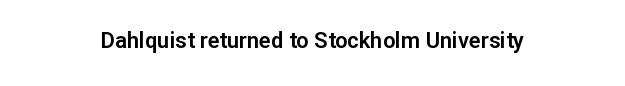
{"italic": "no", "underline": "no", "align": "center", "letter_spacing": "normal", "letter_spacing_em": 0.0, "glyph_px": 22}
